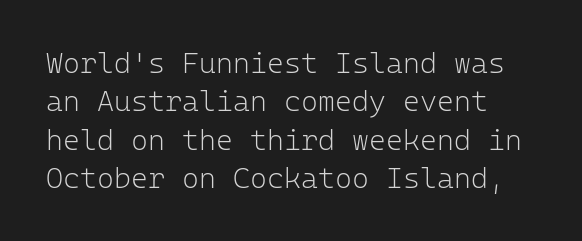
Q: Is the text bold? A: No.
Q: Is the text italic (slanted)? A: No, it is upright.
Q: Is the typeface a serif or a sans-serif typeface? A: Sans-serif.
Q: Is the text underlined? A: No.
Q: Is the spacing between letters normal or unusually wide? A: Normal.
Q: Is the spacing between lines tight, normal or loose? A: Normal.
Q: Width (condensed, normal, or wide)? A: Normal.
Q: Stroke contrast? A: Low.
Q: x-height? A: Medium.
Q: Monospaced? A: Yes.
